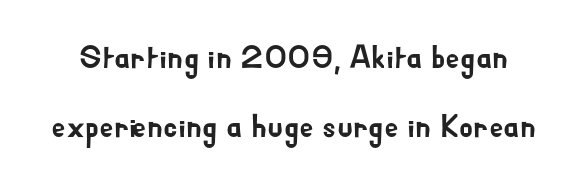
Upright lettering throughout. Type without underlining. A typesetter would call this leading open, well beyond the default. Think of a printed novel: that variable character pitch is what you see here. Serifs: no, the terminals of the letterforms are clean. No extra tracking has been applied to these lines.
